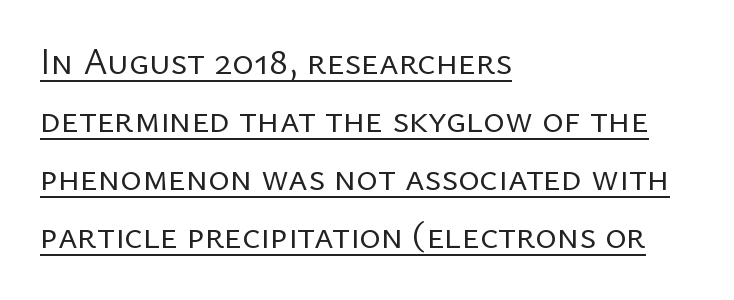
{"serif": "no", "italic": "no", "bold": "no", "weight": "regular", "width": "normal", "stroke_contrast": "low", "x_height": "medium", "monospaced": "no", "underline": "yes", "align": "left", "line_spacing": "normal", "line_spacing_ratio": 1.57, "letter_spacing": "normal", "letter_spacing_em": 0.0, "glyph_px": 37}
